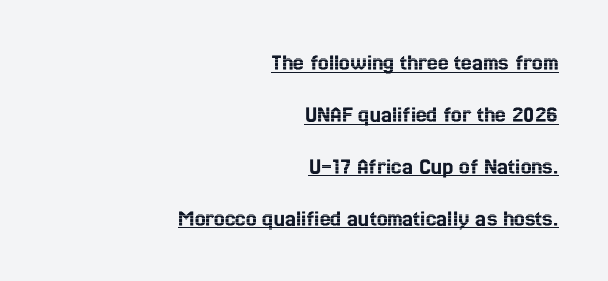
The image shows 24 px text type, upright; set right-aligned, loose line spacing (2.16x), normal letter spacing, underlined.
